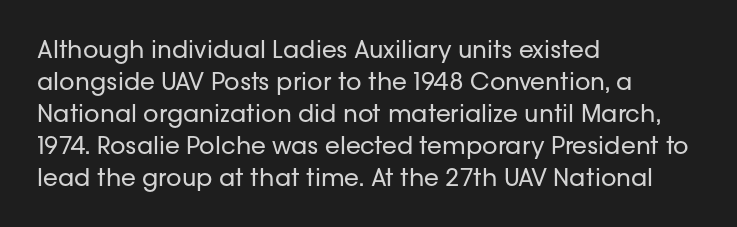
{"italic": "no", "bold": "no", "underline": "no", "align": "left", "line_spacing": "normal", "line_spacing_ratio": 1.33, "letter_spacing": "normal", "letter_spacing_em": 0.0, "glyph_px": 24}
